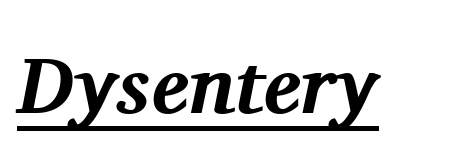
{"serif": "yes", "italic": "yes", "lean": "right", "slant_degrees": 11, "bold": "yes", "weight": "bold", "width": "normal", "stroke_contrast": "medium", "x_height": "medium", "monospaced": "no", "underline": "yes", "letter_spacing": "normal", "letter_spacing_em": 0.0, "glyph_px": 80}
